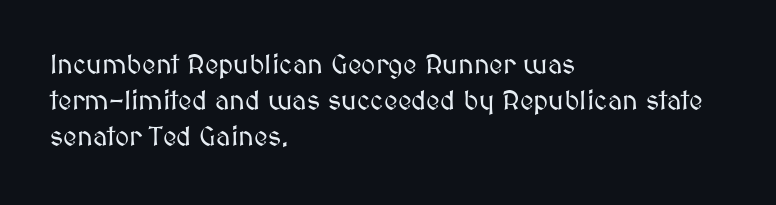
The image shows 27 px text type, upright; set left-aligned, normal line spacing (1.34x), normal letter spacing, not underlined.
